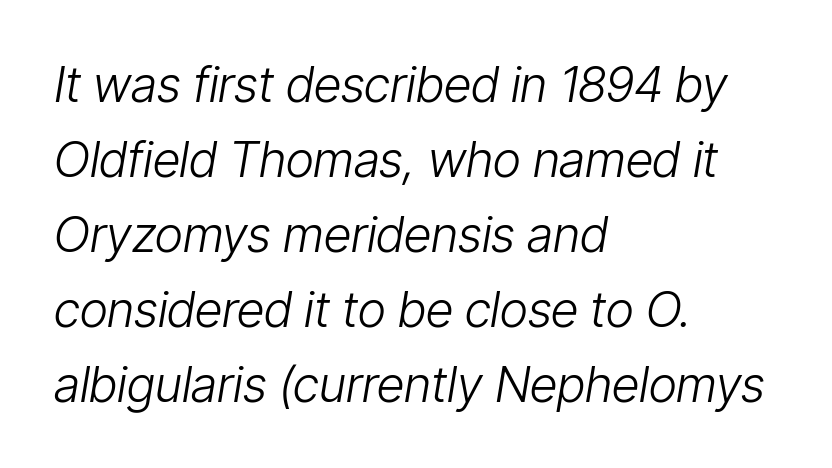
The image shows 49 px light, condensed type, italic (leaning right); set left-aligned, normal line spacing (1.53x), normal letter spacing, not underlined; low stroke contrast and a medium x-height.
